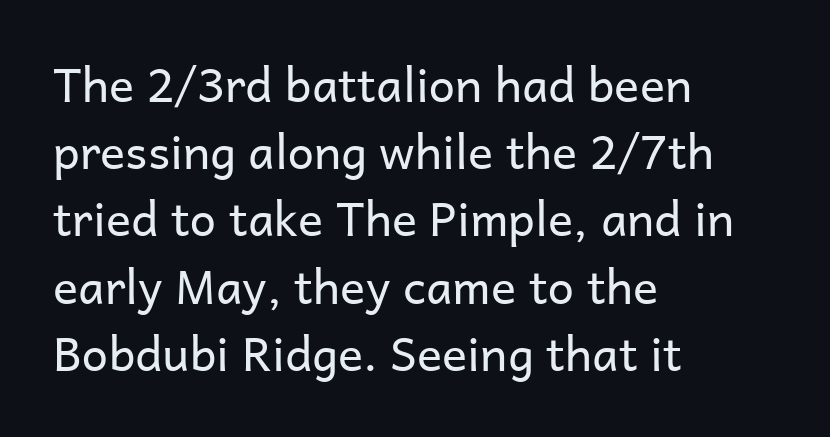
Q: Is the text bold? A: No.
Q: Is the text italic (slanted)? A: No, it is upright.
Q: Is the typeface a serif or a sans-serif typeface? A: Sans-serif.
Q: Is the text underlined? A: No.
Q: How is the paragraph aligned? A: Left-aligned.
Q: Is the spacing between letters normal or unusually wide? A: Normal.
Q: Is the spacing between lines tight, normal or loose? A: Normal.
Q: Width (condensed, normal, or wide)? A: Normal.
Q: Stroke contrast? A: Low.
Q: x-height? A: Medium.
Q: Monospaced? A: No.
